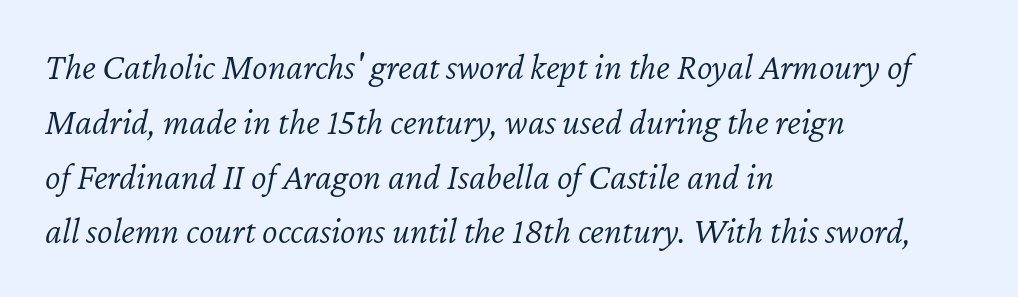
{"italic": "yes", "lean": "right", "slant_degrees": 12, "bold": "no", "weight": "light", "width": "normal", "stroke_contrast": "low", "x_height": "medium", "monospaced": "no", "underline": "no", "align": "left", "line_spacing": "normal", "line_spacing_ratio": 1.48, "letter_spacing": "normal", "letter_spacing_em": 0.0, "glyph_px": 37}
